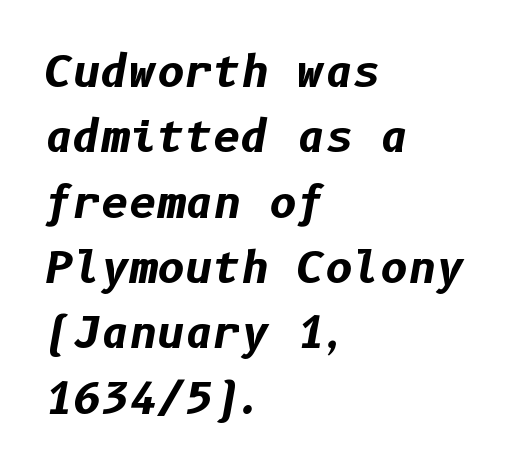
Q: Is the text bold? A: Yes.
Q: Is the text italic (slanted)? A: Yes, it leans right by about 10 degrees.
Q: Is the text underlined? A: No.
Q: How is the paragraph aligned? A: Left-aligned.
Q: Is the spacing between letters normal or unusually wide? A: Normal.
Q: Is the spacing between lines tight, normal or loose? A: Normal.
Q: Width (condensed, normal, or wide)? A: Normal.
Q: Stroke contrast? A: Low.
Q: x-height? A: Medium.
